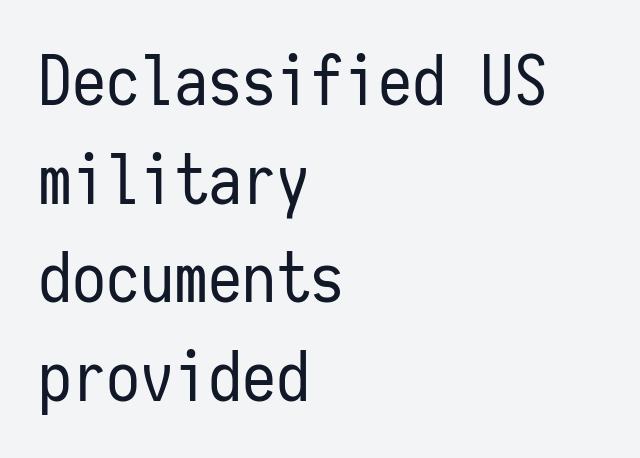
{"serif": "no", "italic": "no", "bold": "no", "weight": "regular", "width": "condensed", "stroke_contrast": "low", "x_height": "medium", "monospaced": "yes", "underline": "no", "align": "left", "line_spacing": "normal", "line_spacing_ratio": 1.45, "letter_spacing": "normal", "letter_spacing_em": 0.0, "glyph_px": 68}
